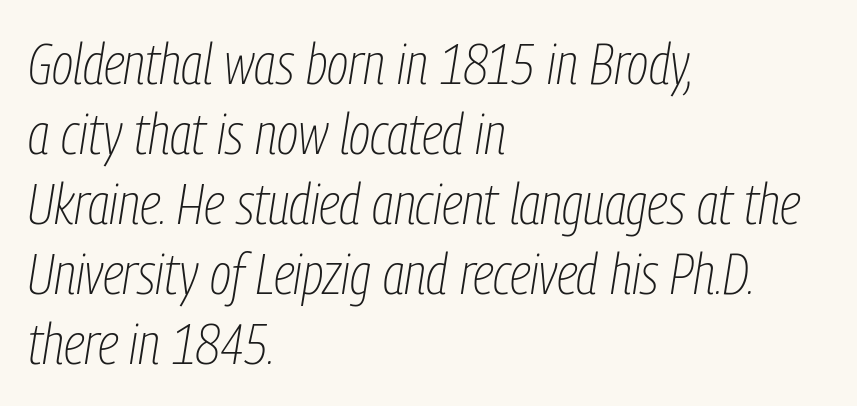
Emphasis-style slanted type is in use. The compositor pushed each line to the left boundary. Tracking here is standard; glyphs follow each other at the usual distance. Each letter keeps its own natural width here, so spacing adapts to shape. These glyphs show unthickened strokes, regular width or finer. Beneath every word, the page is bare.
